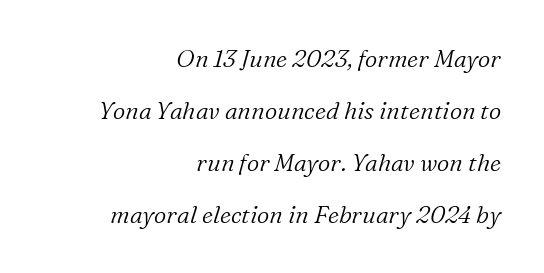
{"italic": "yes", "lean": "right", "slant_degrees": 16, "bold": "no", "underline": "no", "align": "right", "line_spacing": "loose", "line_spacing_ratio": 2.16, "letter_spacing": "normal", "letter_spacing_em": 0.0, "glyph_px": 24}
